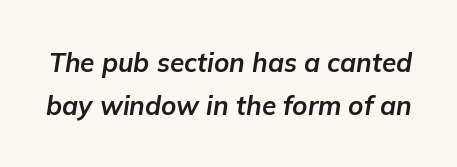
Q: Is the text bold? A: Yes.
Q: Is the text italic (slanted)? A: Yes, it leans right by about 9 degrees.
Q: Is the text underlined? A: No.
Q: Is the spacing between letters normal or unusually wide? A: Normal.
Q: Is the spacing between lines tight, normal or loose? A: Normal.
